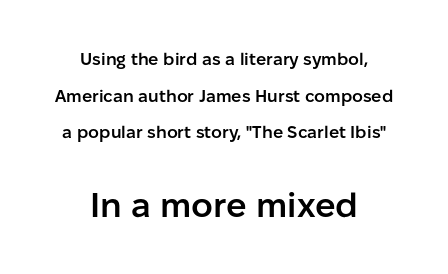
Inter-character spacing is left at the font's built-in metrics. Vertically, the passage feels expansive, rows floating well apart. Emphasis by weight is partial: semibold. The typeface chosen for these lines omits serifs.
